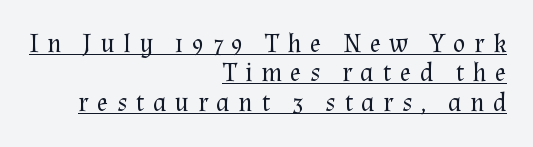
Q: Is the text bold? A: No.
Q: Is the text italic (slanted)? A: No, it is upright.
Q: Is the text underlined? A: Yes.
Q: How is the paragraph aligned? A: Right-aligned.
Q: Is the spacing between letters normal or unusually wide? A: Unusually wide.
Q: Is the spacing between lines tight, normal or loose? A: Tight.
